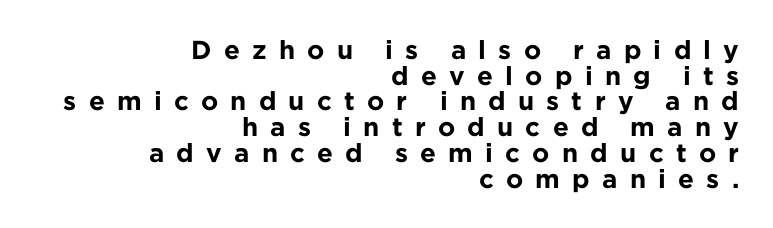
{"italic": "no", "bold": "yes", "underline": "no", "align": "right", "line_spacing": "tight", "line_spacing_ratio": 0.99, "letter_spacing": "wide", "letter_spacing_em": 0.47, "glyph_px": 26}
